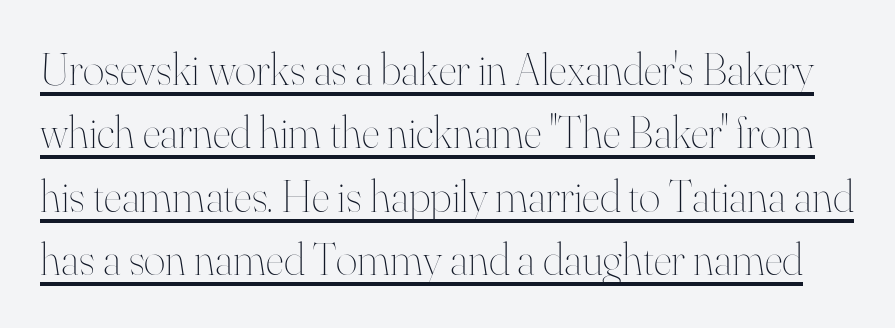
The image shows 46 px thin type, upright; set normal line spacing (1.38x), normal letter spacing, underlined; high stroke contrast and a small x-height.
